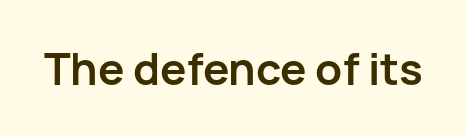
The sample has been set heavy, in full bold. Students, note that the glyphs here touch the page at normal intervals. The lettering holds an erect, upright posture throughout. The passage shown is typeset with a sans-serif family.
